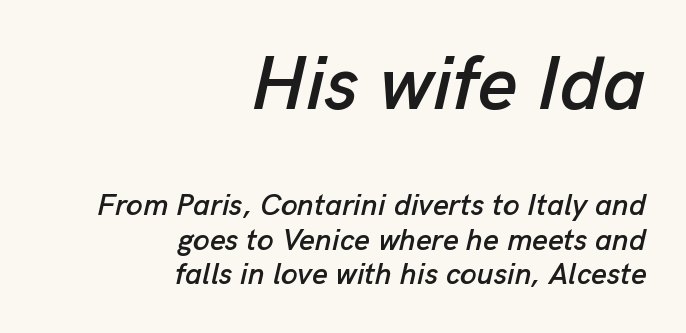
Q: Is the text italic (slanted)? A: Yes, it leans right by about 13 degrees.
Q: Is the text underlined? A: No.
Q: How is the paragraph aligned? A: Right-aligned.
Q: Is the spacing between letters normal or unusually wide? A: Normal.
Q: Is the spacing between lines tight, normal or loose? A: Tight.
Q: Which block of text is set in a larger size, the first (top) or the second (bottom)? A: The first (top) one.
Q: Width (condensed, normal, or wide)? A: Normal.
Q: Stroke contrast? A: Low.
Q: x-height? A: Medium.
Q: Monospaced? A: No.
